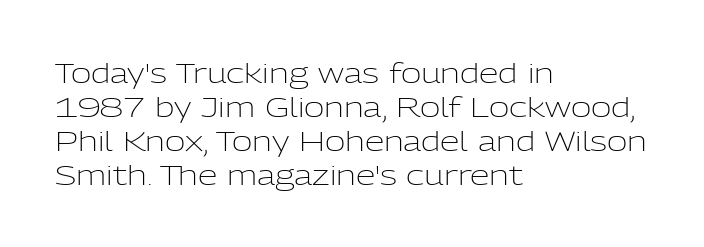
{"serif": "no", "italic": "no", "bold": "no", "weight": "light", "width": "normal", "stroke_contrast": "low", "x_height": "medium", "monospaced": "no", "underline": "no", "align": "left", "line_spacing_ratio": 1.21, "letter_spacing": "normal", "letter_spacing_em": 0.0, "glyph_px": 28}
